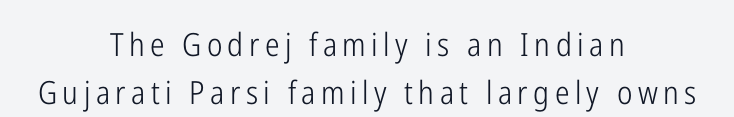
Q: Is the text bold? A: No.
Q: Is the text italic (slanted)? A: No, it is upright.
Q: Is the typeface a serif or a sans-serif typeface? A: Sans-serif.
Q: Is the text underlined? A: No.
Q: How is the paragraph aligned? A: Centered.
Q: Is the spacing between lines tight, normal or loose? A: Normal.
Q: Width (condensed, normal, or wide)? A: Condensed.
Q: Stroke contrast? A: Low.
Q: x-height? A: Medium.
Q: Monospaced? A: No.
